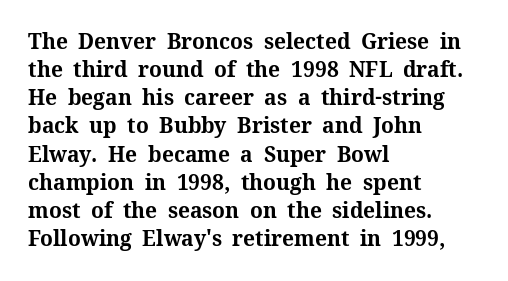
{"italic": "no", "bold": "yes", "underline": "no", "align": "left", "line_spacing": "normal", "line_spacing_ratio": 1.34, "letter_spacing": "normal", "letter_spacing_em": 0.0, "glyph_px": 21}
